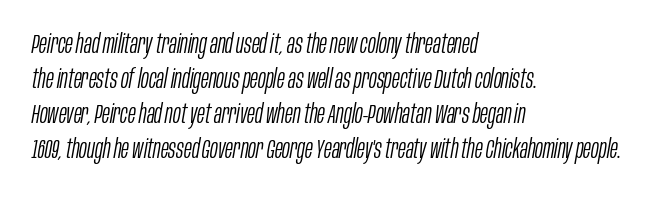
The image shows 26 px text type, italic (leaning right); set left-aligned, normal line spacing (1.34x), normal letter spacing, not underlined.
